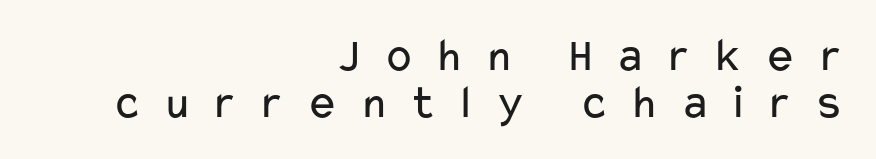
The image shows 48 px regular-weight, wide sans-serif type, upright; set right-aligned, tight line spacing (0.98x), unusually wide letter spacing (+0.41 em), not underlined; low stroke contrast and a medium x-height.
